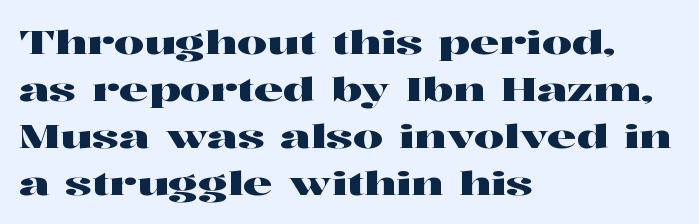
The area under the type is left untouched. How are the letters spaced? Ordinarily, with no added tracking. The type sits square on the baseline with zero lean. Character widths vary here, with narrow letters taking less room than wide ones. The letters carry serifs — small finishing strokes at the ends of their stems. If you measured baseline to baseline, you'd find a middling distance.
